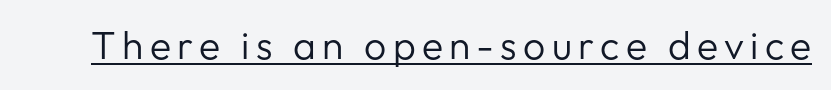
Q: Is the text bold? A: No.
Q: Is the text italic (slanted)? A: No, it is upright.
Q: Is the typeface a serif or a sans-serif typeface? A: Sans-serif.
Q: Is the text underlined? A: Yes.
Q: Width (condensed, normal, or wide)? A: Normal.
Q: Stroke contrast? A: Low.
Q: x-height? A: Medium.
Q: Monospaced? A: No.
